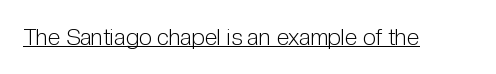
{"italic": "no", "bold": "no", "underline": "yes", "letter_spacing": "normal", "letter_spacing_em": 0.0, "glyph_px": 23}
